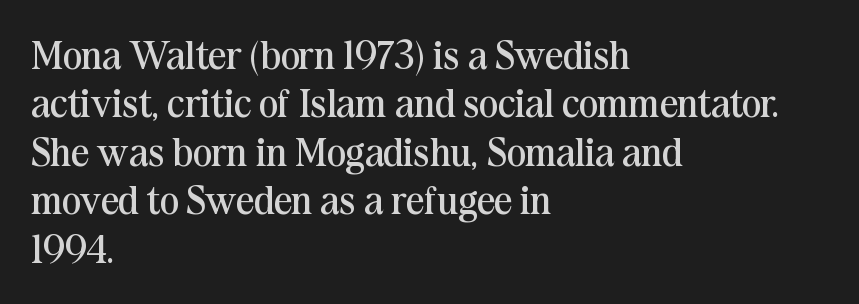
Q: Is the text bold? A: No.
Q: Is the text italic (slanted)? A: No, it is upright.
Q: Is the typeface a serif or a sans-serif typeface? A: Serif.
Q: Is the text underlined? A: No.
Q: How is the paragraph aligned? A: Left-aligned.
Q: Is the spacing between letters normal or unusually wide? A: Normal.
Q: Width (condensed, normal, or wide)? A: Normal.
Q: Stroke contrast? A: Medium.
Q: x-height? A: Medium.
Q: Monospaced? A: No.
